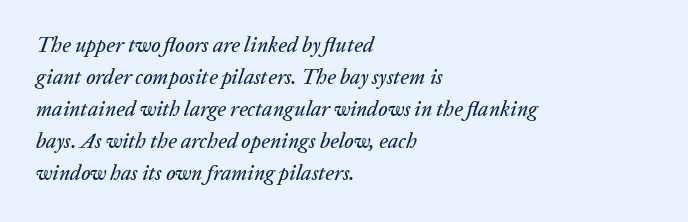
{"italic": "yes", "lean": "right", "slant_degrees": 20, "underline": "no", "align": "left", "line_spacing": "normal", "line_spacing_ratio": 1.52, "letter_spacing": "normal", "letter_spacing_em": 0.0, "glyph_px": 21}
